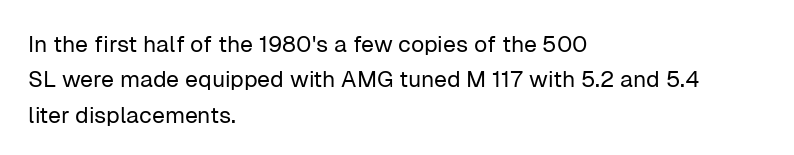
The image shows 23 px text type, upright; set left-aligned, normal line spacing (1.54x), normal letter spacing, not underlined.
